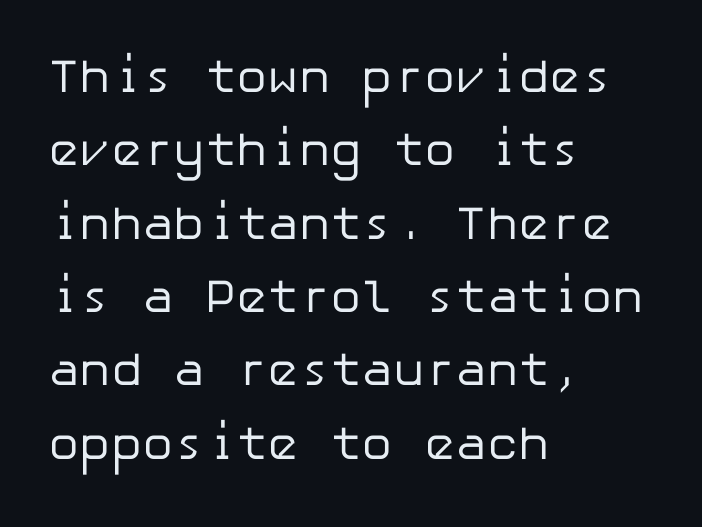
Q: Is the text bold? A: No.
Q: Is the text italic (slanted)? A: No, it is upright.
Q: Is the typeface a serif or a sans-serif typeface? A: Sans-serif.
Q: Is the text underlined? A: No.
Q: How is the paragraph aligned? A: Left-aligned.
Q: Is the spacing between letters normal or unusually wide? A: Normal.
Q: Is the spacing between lines tight, normal or loose? A: Normal.
Q: Width (condensed, normal, or wide)? A: Normal.
Q: Stroke contrast? A: Low.
Q: x-height? A: Medium.
